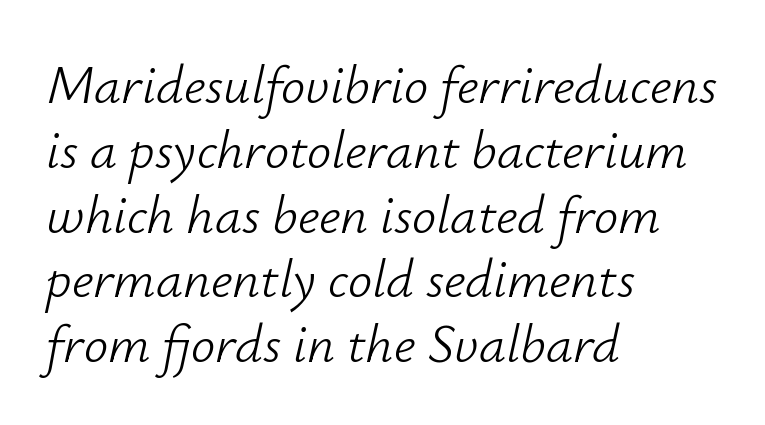
Q: Is the text bold? A: No.
Q: Is the text italic (slanted)? A: Yes, it leans right by about 12 degrees.
Q: Is the text underlined? A: No.
Q: How is the paragraph aligned? A: Left-aligned.
Q: Is the spacing between letters normal or unusually wide? A: Normal.
Q: Width (condensed, normal, or wide)? A: Normal.
Q: Stroke contrast? A: Low.
Q: x-height? A: Small.
Q: Monospaced? A: No.
